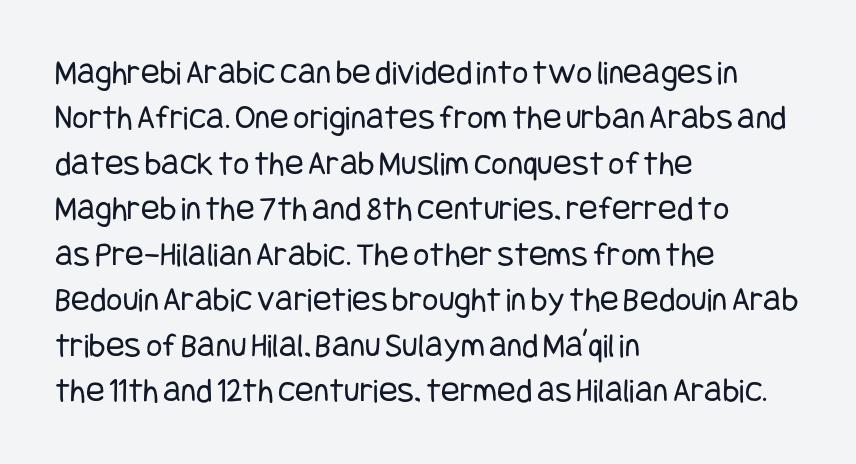
The image shows 35 px regular-weight, condensed sans-serif type, upright; set left-aligned, normal line spacing (1.3x), normal letter spacing, not underlined; low stroke contrast and a large x-height.
